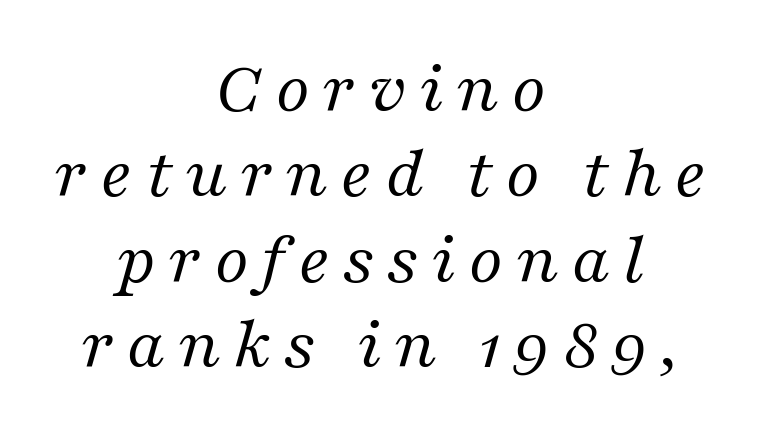
The whitespace from short lines is split evenly between both sides. The typeface chosen for these lines features serifs. The line-height multiplier appears low, near solid setting. Emphasis-style slanted type is in use. A clean baseline with only descenders dipping below it.
